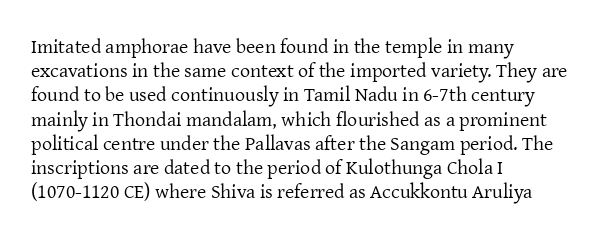
{"italic": "no", "bold": "no", "underline": "no", "align": "left", "line_spacing_ratio": 1.21, "letter_spacing": "normal", "letter_spacing_em": 0.0, "glyph_px": 20}
